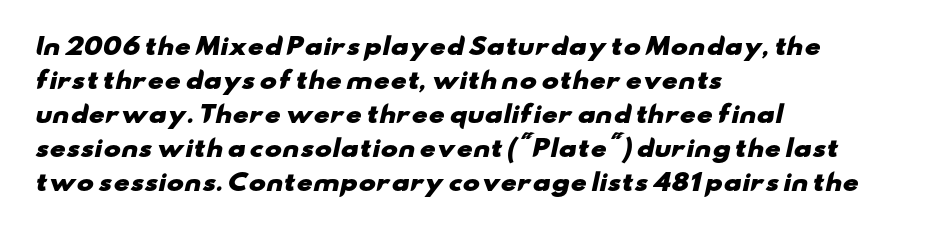
Q: Is the text bold? A: Yes.
Q: Is the text underlined? A: No.
Q: How is the paragraph aligned? A: Left-aligned.
Q: Is the spacing between letters normal or unusually wide? A: Normal.
Q: Is the spacing between lines tight, normal or loose? A: Normal.
